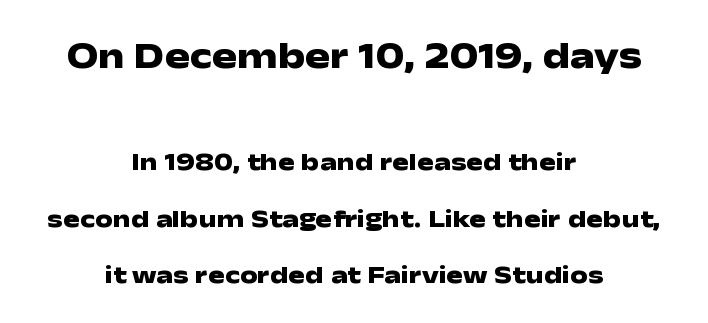
Between these two stacked blocks, the higher one wins on size. The rendering uses natural spacing where letterforms have individual widths. A full-strength bold gives these letters their thick strokes. Style check: upright. The line-height multiplier appears high, well above default. Serifs: no, the terminals of the letterforms are clean.
